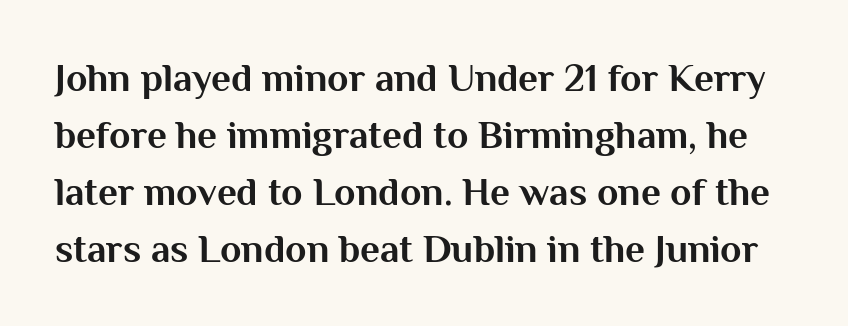
{"serif": "no", "italic": "no", "bold": "yes", "weight": "bold", "width": "normal", "stroke_contrast": "medium", "x_height": "medium", "monospaced": "no", "underline": "no", "line_spacing": "normal", "line_spacing_ratio": 1.46, "letter_spacing": "normal", "letter_spacing_em": 0.0, "glyph_px": 39}
